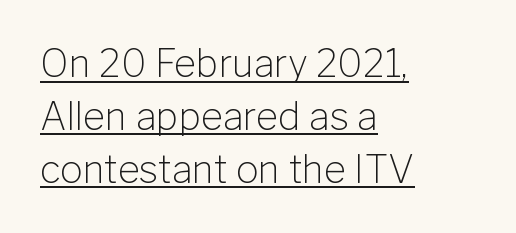
{"serif": "no", "italic": "no", "bold": "no", "weight": "light", "width": "normal", "stroke_contrast": "low", "x_height": "medium", "monospaced": "no", "underline": "yes", "align": "left", "line_spacing": "normal", "line_spacing_ratio": 1.39, "letter_spacing": "normal", "letter_spacing_em": 0.0, "glyph_px": 38}
